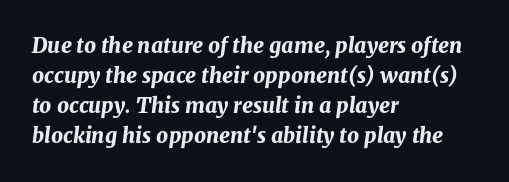
{"italic": "yes", "lean": "right", "slant_degrees": 8, "bold": "yes", "underline": "no", "align": "left", "line_spacing": "normal", "line_spacing_ratio": 1.43, "letter_spacing": "normal", "letter_spacing_em": 0.0, "glyph_px": 21}
